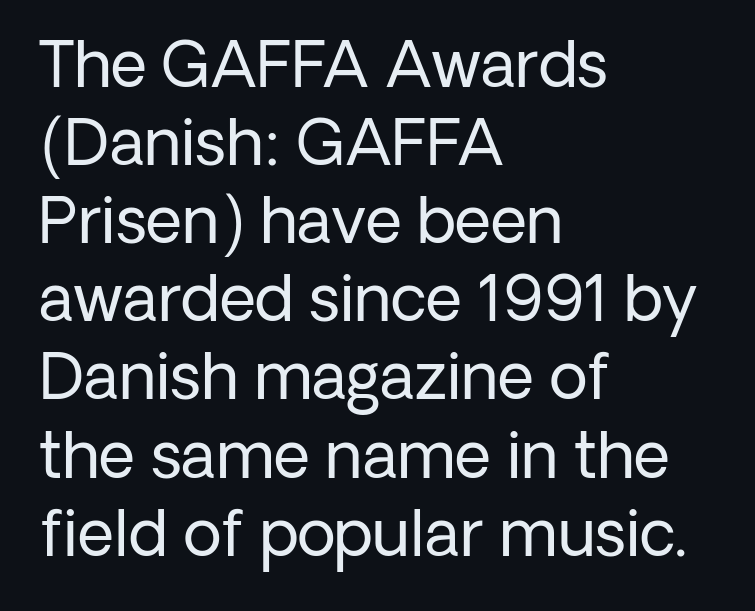
{"serif": "no", "italic": "no", "bold": "no", "weight": "regular", "width": "normal", "stroke_contrast": "low", "x_height": "medium", "monospaced": "no", "underline": "no", "align": "left", "line_spacing_ratio": 1.24, "letter_spacing": "normal", "letter_spacing_em": 0.0, "glyph_px": 63}
